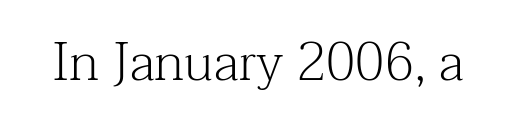
The image shows 53 px light serif type, upright; set normal letter spacing, not underlined; medium stroke contrast and a medium x-height.
